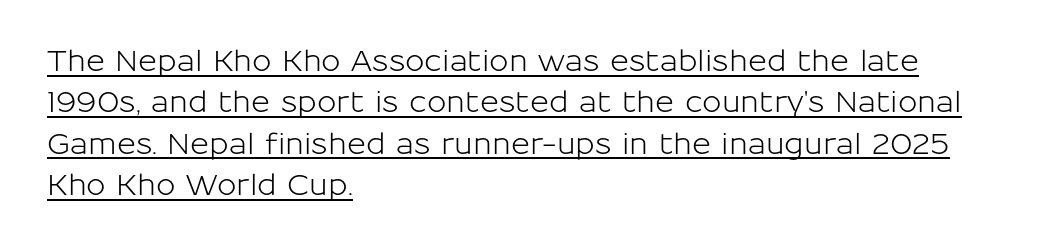
Q: Is the text italic (slanted)? A: No, it is upright.
Q: Is the typeface a serif or a sans-serif typeface? A: Sans-serif.
Q: Is the text underlined? A: Yes.
Q: How is the paragraph aligned? A: Left-aligned.
Q: Is the spacing between letters normal or unusually wide? A: Normal.
Q: Is the spacing between lines tight, normal or loose? A: Normal.
Q: Width (condensed, normal, or wide)? A: Normal.
Q: Stroke contrast? A: Low.
Q: x-height? A: Medium.
Q: Monospaced? A: No.
